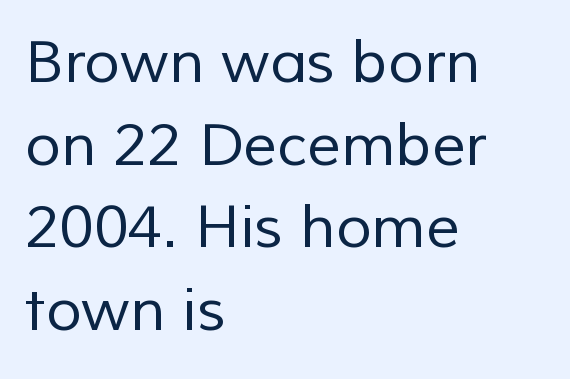
Does the copy run flush right? No — it runs flush left. Lines of text with bare space underneath. The passage shown is typed in a proportional face where columns would drift. Caption: standard tracking, unaltered. Students, observe: this is what conventionally led text looks like.
